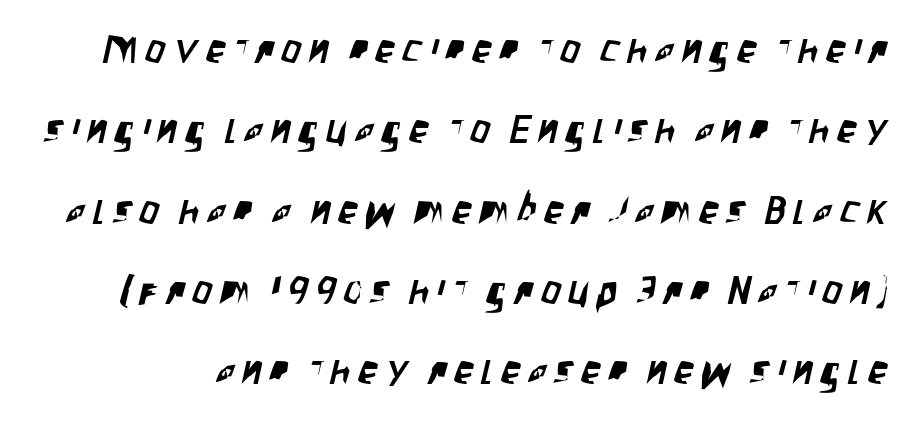
Spacing verdict: proportional, widths tailored to each character. The zone under the glyphs is completely vacant. Each new line begins a long way beneath the previous one. Caption: expanded tracking, letters set apart. I'd call this a sans setting — the letters go barefoot.
